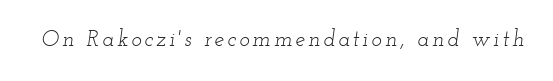
{"italic": "yes", "lean": "right", "slant_degrees": 12, "bold": "no", "underline": "no", "glyph_px": 22}
